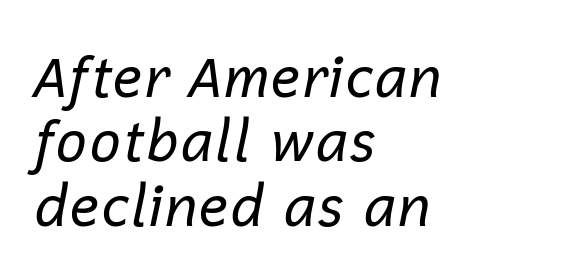
{"italic": "yes", "lean": "right", "slant_degrees": 12, "bold": "no", "weight": "regular", "width": "normal", "stroke_contrast": "low", "x_height": "medium", "monospaced": "no", "underline": "no", "align": "left", "line_spacing": "tight", "line_spacing_ratio": 1.15, "letter_spacing": "normal", "letter_spacing_em": 0.0, "glyph_px": 56}
